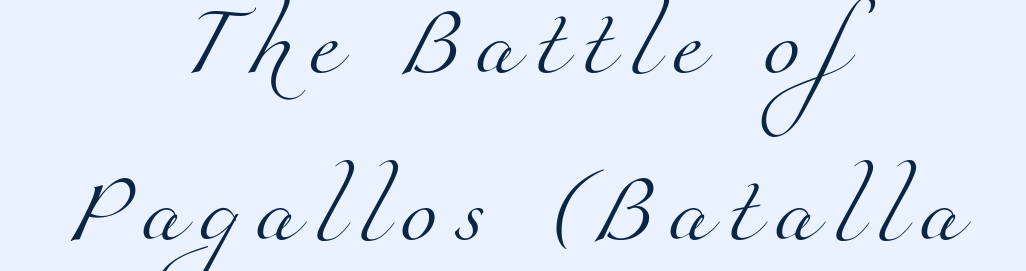
{"serif": "yes", "bold": "no", "weight": "light", "width": "normal", "stroke_contrast": "medium", "x_height": "small", "monospaced": "no", "underline": "no", "align": "center", "line_spacing": "loose", "line_spacing_ratio": 2.46, "letter_spacing": "wide", "letter_spacing_em": 0.24, "glyph_px": 68}
